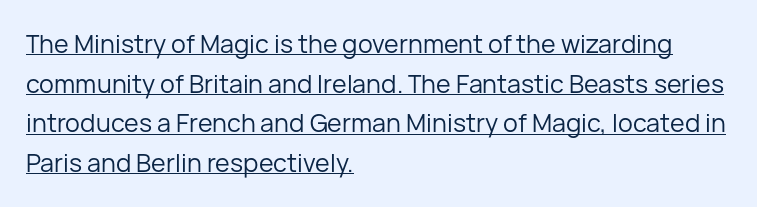
The image shows 25 px text type, upright; set left-aligned, normal line spacing (1.59x), normal letter spacing, underlined.
